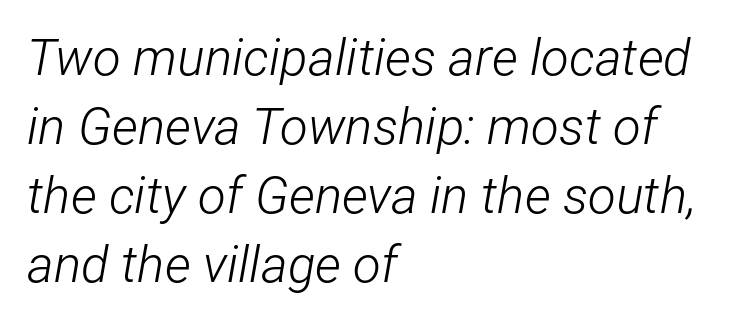
The rows are spaced the way most documents space them. The string is rendered with underlining switched off. A typesetter would call this proportional, since set widths differ per character. The face looks like a standard text weight, possibly lighter. Compared with ordinary roman type, these characters are visibly tilted.
